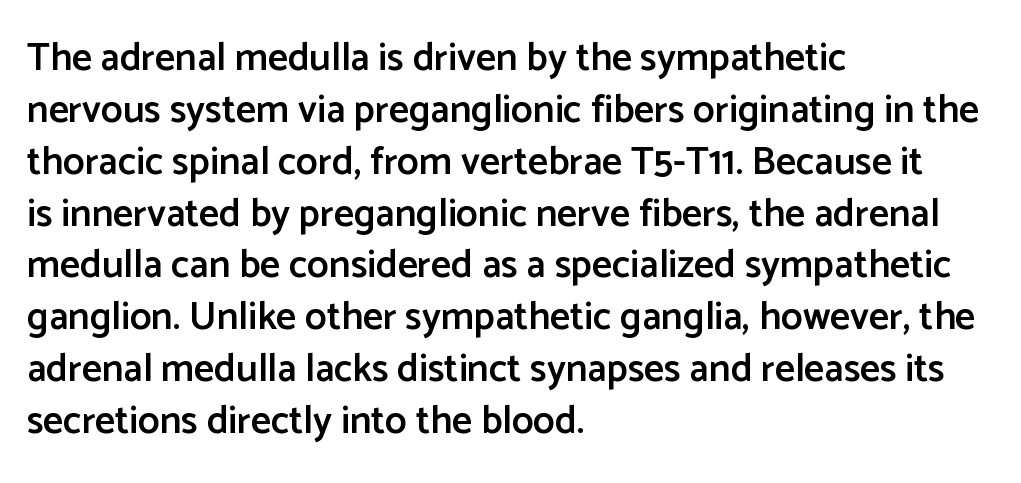
In terms of letterform style, serifs are entirely absent. The rendering keeps characters at their native spacing. Whoever set this chose a conventional vertical rhythm. Horizontal alignment here is leftward, the default for most running prose.
